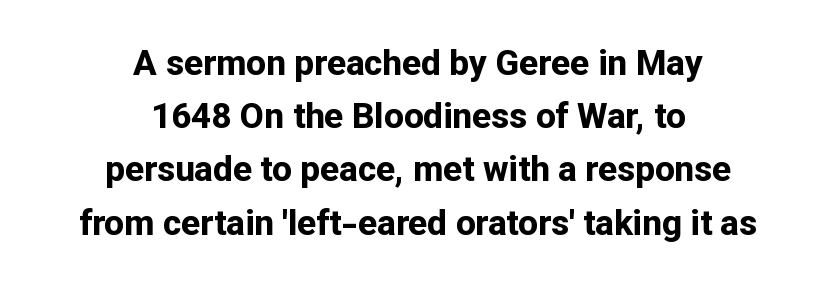
These words are printed bold, with thick strokes throughout. Serif or sans? Sans — the stroke terminals are bare. A roman cut, with each character standing at attention. Summary of vertical rhythm: regular, with standard interline spacing. Each letter keeps its own natural width here, so spacing adapts to shape.
